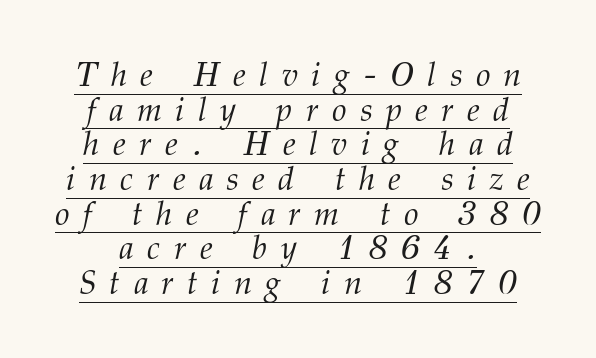
Q: Is the text bold? A: No.
Q: Is the text italic (slanted)? A: Yes, it leans right by about 12 degrees.
Q: Is the typeface a serif or a sans-serif typeface? A: Serif.
Q: Is the text underlined? A: Yes.
Q: Is the spacing between letters normal or unusually wide? A: Unusually wide.
Q: Is the spacing between lines tight, normal or loose? A: Tight.
Q: Width (condensed, normal, or wide)? A: Normal.
Q: Stroke contrast? A: Medium.
Q: x-height? A: Medium.
Q: Monospaced? A: No.
